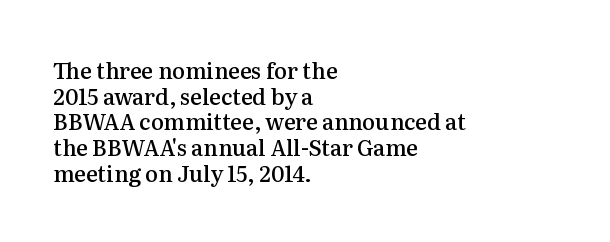
Q: Is the text bold? A: Semi-bold.
Q: Is the text italic (slanted)? A: No, it is upright.
Q: Is the text underlined? A: No.
Q: How is the paragraph aligned? A: Left-aligned.
Q: Is the spacing between letters normal or unusually wide? A: Normal.
